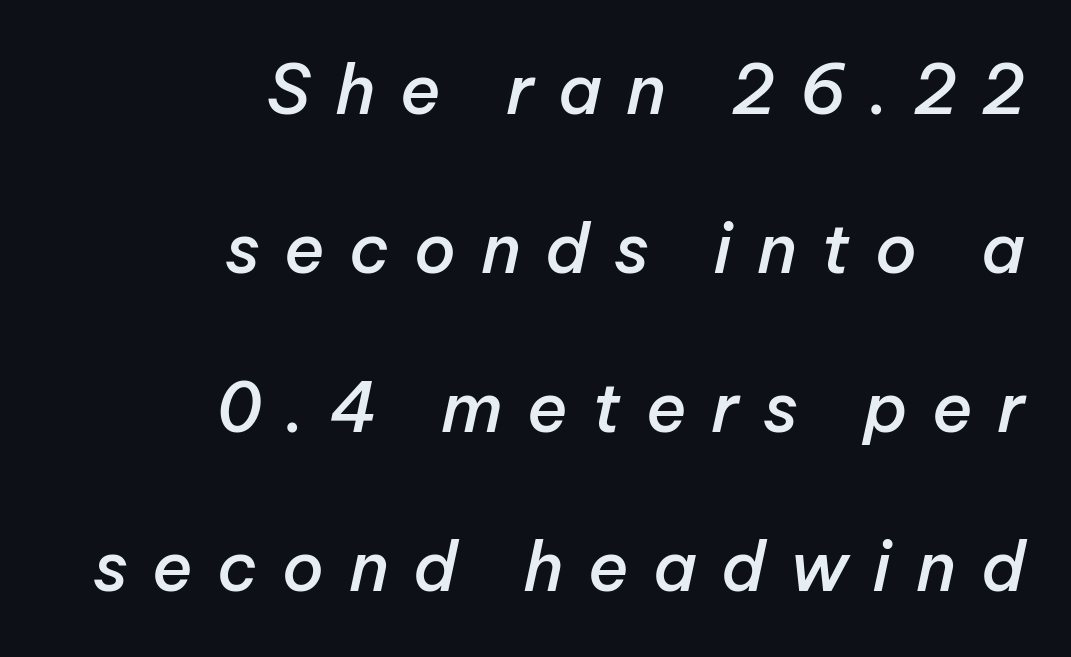
The image shows 68 px semibold type, italic (leaning right); set right-aligned, loose line spacing (2.34x), unusually wide letter spacing (+0.36 em), not underlined; low stroke contrast and a medium x-height.
